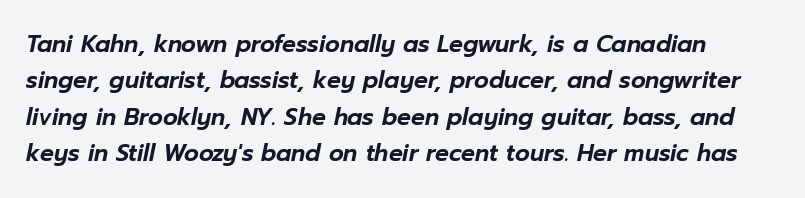
{"italic": "yes", "lean": "right", "slant_degrees": 12, "underline": "no", "line_spacing": "normal", "line_spacing_ratio": 1.58, "letter_spacing": "normal", "letter_spacing_em": 0.0, "glyph_px": 23}
